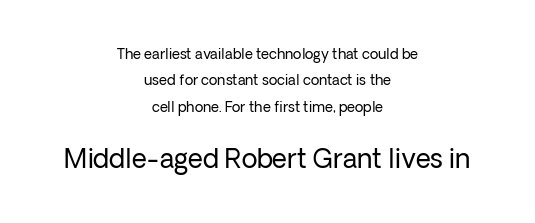
Q: Is the text bold? A: No.
Q: Is the text italic (slanted)? A: No, it is upright.
Q: Is the text underlined? A: No.
Q: How is the paragraph aligned? A: Centered.
Q: Is the spacing between letters normal or unusually wide? A: Normal.
Q: Which block of text is set in a larger size, the first (top) or the second (bottom)? A: The second (bottom) one.
